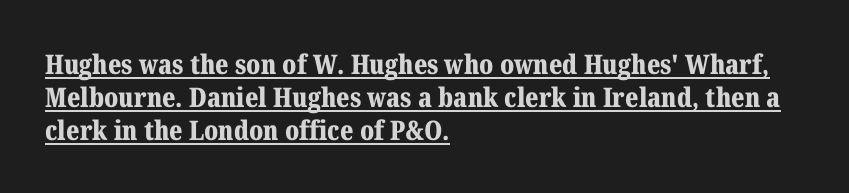
Q: Is the text bold? A: Yes.
Q: Is the text italic (slanted)? A: No, it is upright.
Q: Is the text underlined? A: Yes.
Q: How is the paragraph aligned? A: Left-aligned.
Q: Is the spacing between letters normal or unusually wide? A: Normal.
